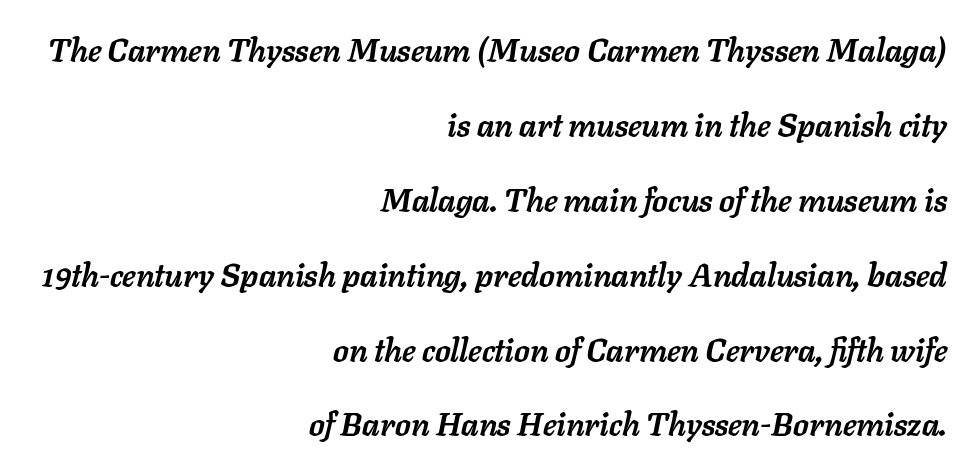
The image shows 32 px semibold type, italic (leaning right); set right-aligned, loose line spacing (2.34x), normal letter spacing, not underlined; low stroke contrast and a medium x-height.
